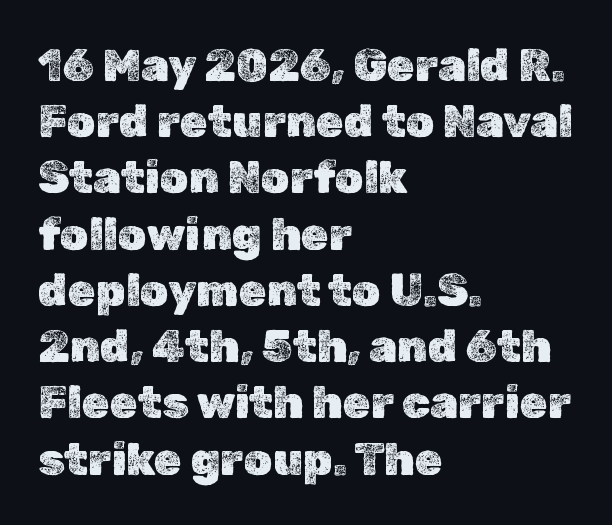
Q: Is the text italic (slanted)? A: No, it is upright.
Q: Is the text underlined? A: No.
Q: How is the paragraph aligned? A: Left-aligned.
Q: Is the spacing between letters normal or unusually wide? A: Normal.
Q: Is the spacing between lines tight, normal or loose? A: Normal.
Q: Width (condensed, normal, or wide)? A: Normal.
Q: x-height? A: Medium.
Q: Monospaced? A: No.
